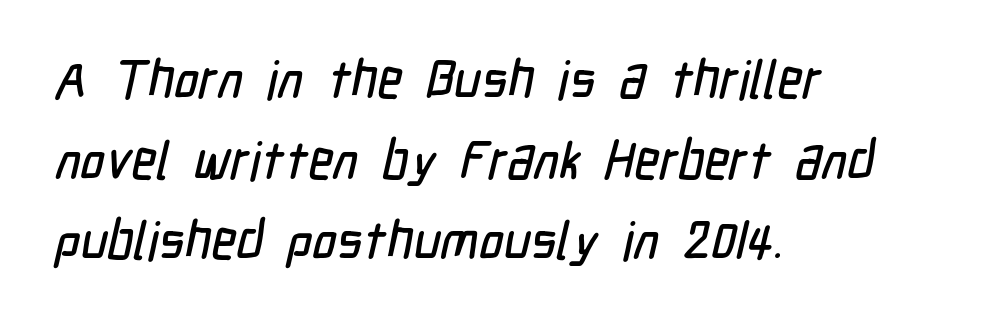
{"serif": "no", "width": "condensed", "stroke_contrast": "low", "x_height": "medium", "monospaced": "no", "underline": "no", "align": "left", "line_spacing": "normal", "line_spacing_ratio": 1.52, "letter_spacing": "normal", "letter_spacing_em": 0.0, "glyph_px": 53}
